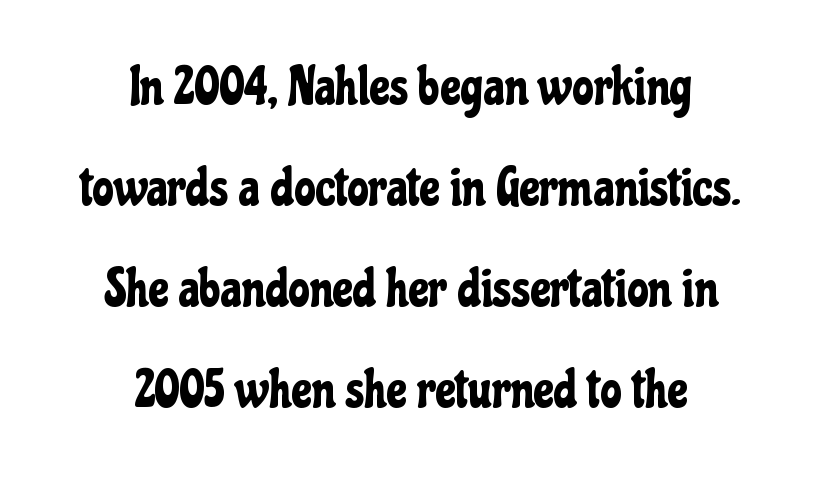
This is sans-serif lettering, the kind often seen on screens and signage. Descender tails drop into unmarked territory. Is there any slant? The stems are plumb. There is no visible air inserted between adjacent glyphs.
